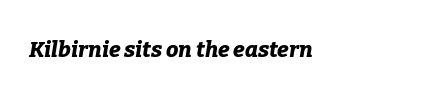
{"italic": "yes", "lean": "right", "slant_degrees": 9, "bold": "yes", "underline": "no", "letter_spacing": "normal", "letter_spacing_em": 0.0, "glyph_px": 22}
